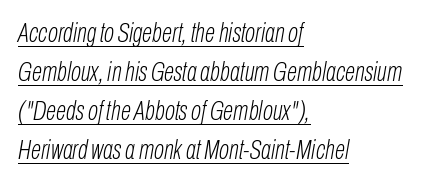
{"italic": "yes", "lean": "right", "slant_degrees": 10, "bold": "no", "underline": "yes", "align": "left", "line_spacing": "normal", "line_spacing_ratio": 1.45, "letter_spacing": "normal", "letter_spacing_em": 0.0, "glyph_px": 27}
